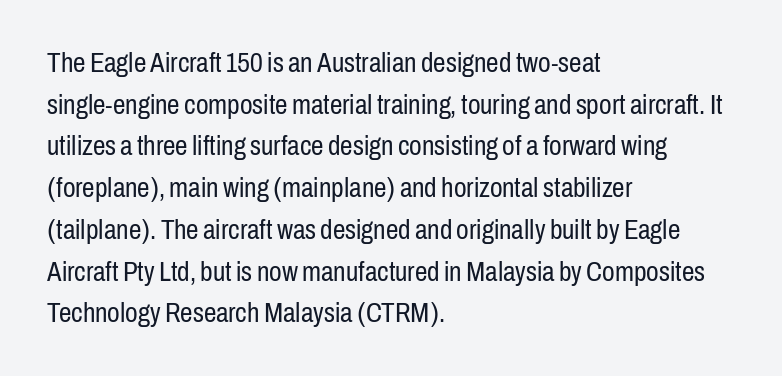
The image shows 28 px regular-weight, condensed sans-serif type, upright; set left-aligned, normal line spacing (1.49x), normal letter spacing, not underlined; low stroke contrast and a medium x-height.
